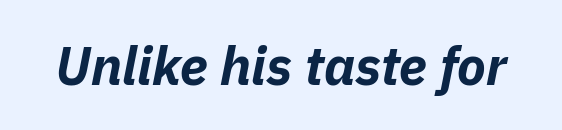
The image shows 53 px bold type, italic (leaning right); set normal letter spacing, not underlined; low stroke contrast and a medium x-height.
